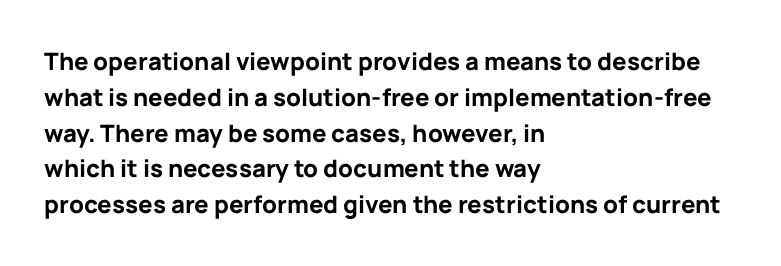
Italic: no, the glyphs are upright roman. Reading down the column, the eye jumps a familiar distance to each next line. Each row of text sits above clean, open space. Chunky letters — that's bold for sure.
